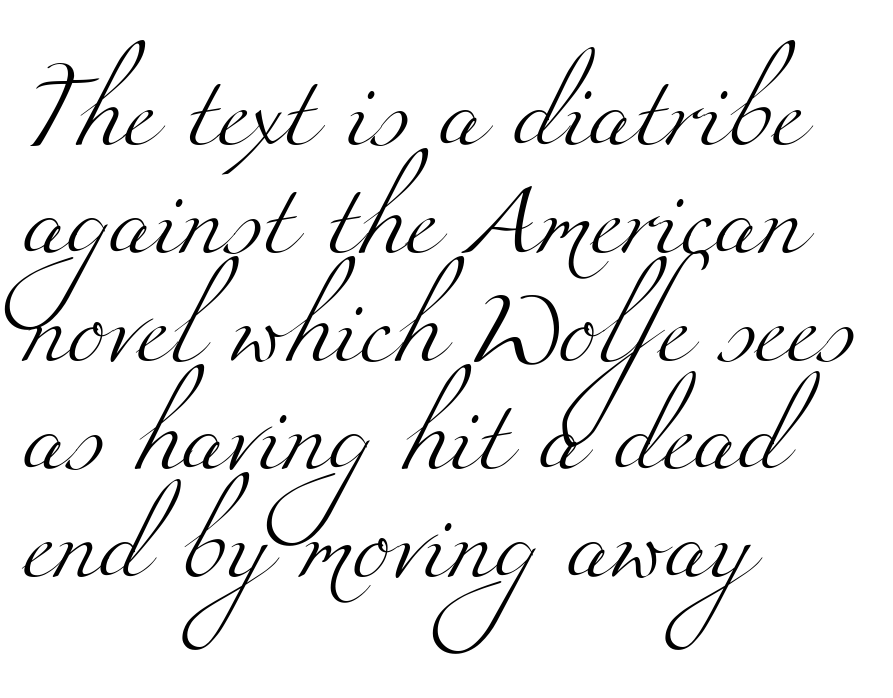
The image shows 72 px light, wide type; set left-aligned, normal line spacing (1.5x), normal letter spacing, not underlined; medium stroke contrast and a small x-height.
